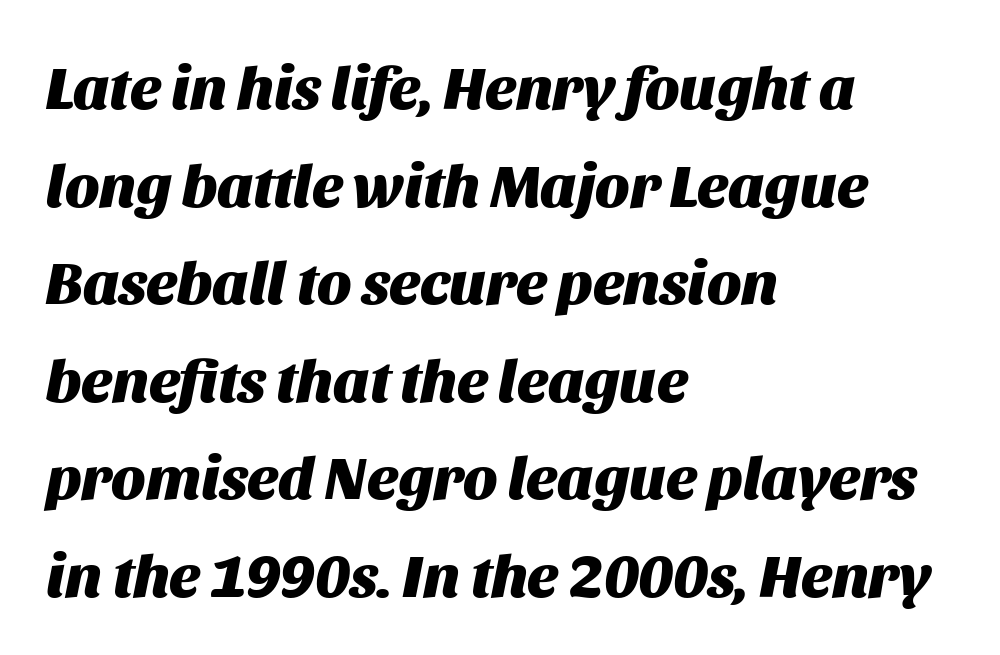
{"italic": "yes", "lean": "right", "slant_degrees": 11, "bold": "yes", "weight": "heavy", "width": "normal", "stroke_contrast": "medium", "x_height": "large", "monospaced": "no", "underline": "no", "align": "left", "line_spacing": "normal", "line_spacing_ratio": 1.6, "letter_spacing": "normal", "letter_spacing_em": 0.0, "glyph_px": 61}
